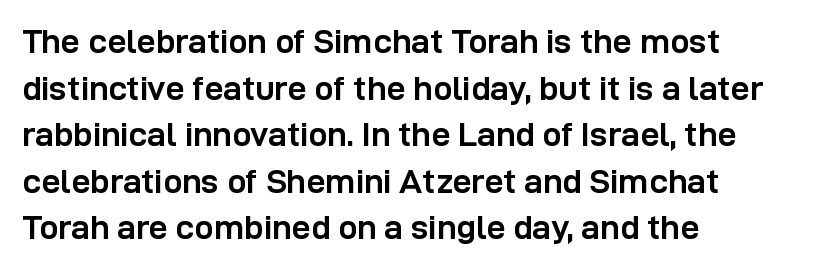
These words are printed bold, with thick strokes throughout. Check the space under the baseline: it is left empty. Tracking value appears to be zero — textbook default spacing. Visually the block forms a straight wall on the left and a jagged coastline on the right. Font category for this specimen: sans-serif.
